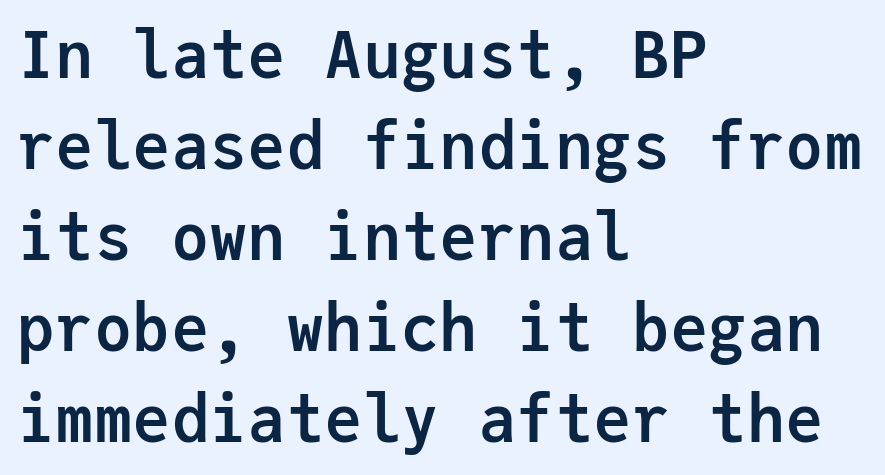
{"serif": "no", "italic": "no", "bold": "yes", "weight": "semibold", "width": "normal", "stroke_contrast": "low", "x_height": "medium", "monospaced": "yes", "underline": "no", "align": "left", "line_spacing": "normal", "line_spacing_ratio": 1.42, "letter_spacing": "normal", "letter_spacing_em": 0.0, "glyph_px": 64}
